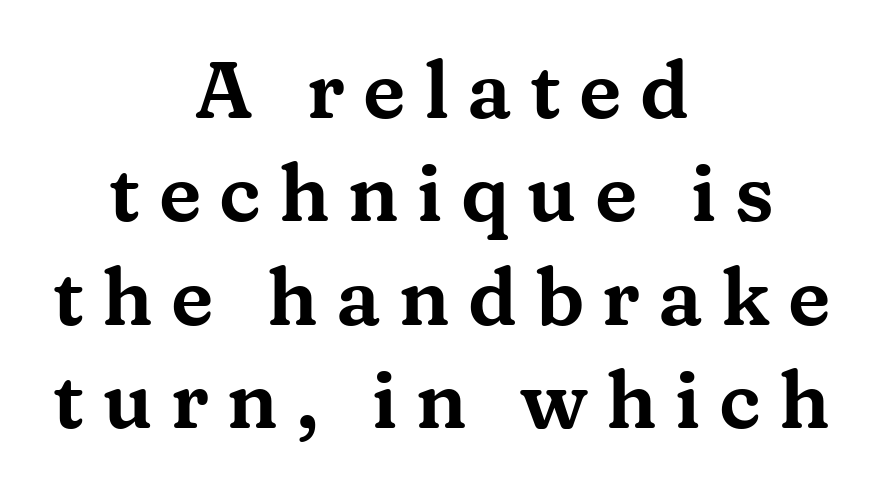
The image shows 79 px wide serif type, upright; set centered, normal line spacing (1.31x), unusually wide letter spacing (+0.23 em), not underlined; medium stroke contrast and a medium x-height.
